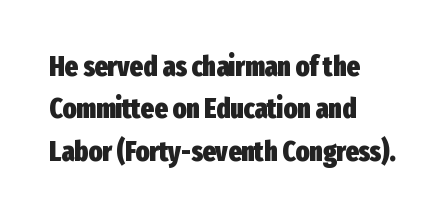
The image shows 28 px heavy, condensed sans-serif type, upright; set left-aligned, normal line spacing (1.51x), normal letter spacing, not underlined; low stroke contrast and a medium x-height.
